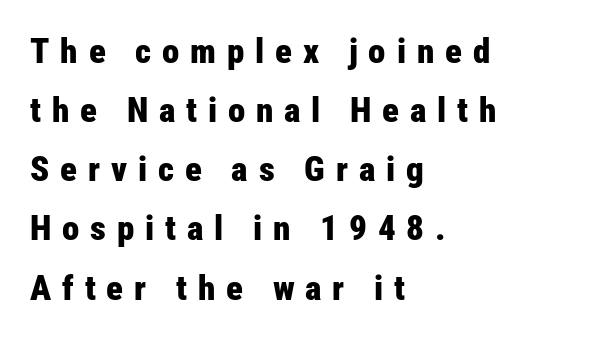
{"serif": "no", "italic": "no", "bold": "yes", "weight": "bold", "width": "condensed", "stroke_contrast": "low", "x_height": "medium", "monospaced": "no", "underline": "no", "align": "left", "line_spacing": "normal", "line_spacing_ratio": 1.69, "letter_spacing": "wide", "letter_spacing_em": 0.31, "glyph_px": 35}
